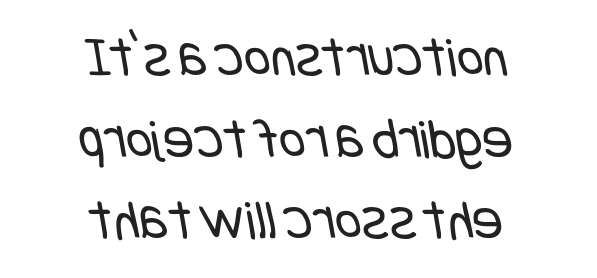
The image shows 57 px regular-weight, condensed sans-serif type; set centered, normal line spacing (1.43x), normal letter spacing, not underlined; low stroke contrast and a large x-height.
